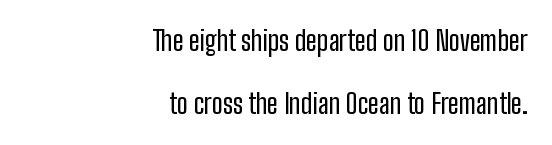
{"italic": "no", "underline": "no", "align": "right", "line_spacing": "loose", "line_spacing_ratio": 2.34, "letter_spacing": "normal", "letter_spacing_em": 0.0, "glyph_px": 27}
